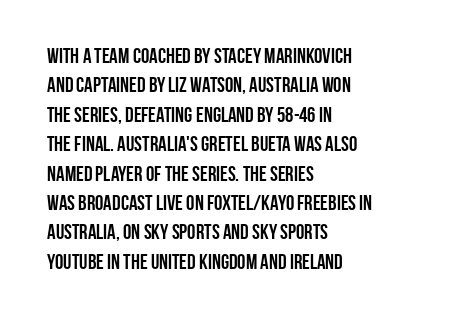
Q: Is the text bold? A: Yes.
Q: Is the text italic (slanted)? A: No, it is upright.
Q: Is the text underlined? A: No.
Q: How is the paragraph aligned? A: Left-aligned.
Q: Is the spacing between letters normal or unusually wide? A: Normal.
Q: Is the spacing between lines tight, normal or loose? A: Normal.
